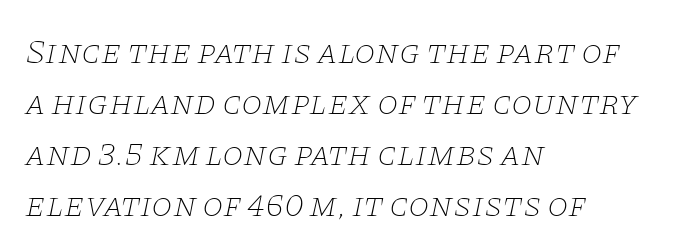
The image shows 34 px thin, wide serif type, italic (leaning right); set left-aligned, normal line spacing (1.5x), normal letter spacing, not underlined; low stroke contrast and a large x-height.
